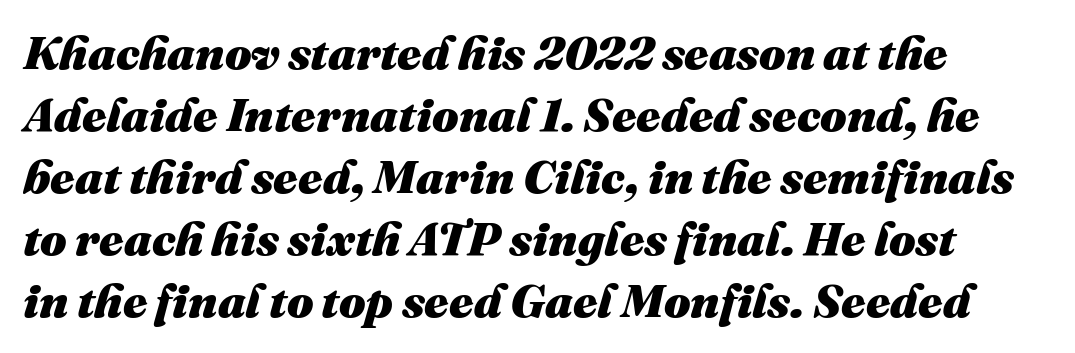
A normal amount of white space separates one row of letters from the next. Compared with typical body copy, the letter spacing here is the same. Proportional: the letters do not fall into vertical columns. A typesetter would mark this as italic. In terms of weight, the rendering is a true, heavy bold.
